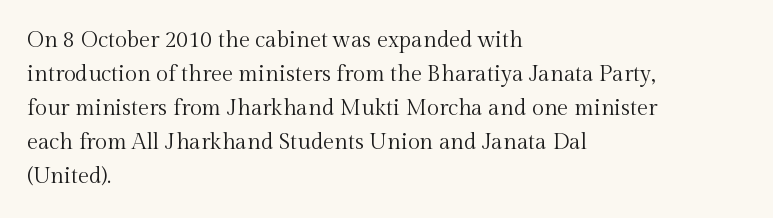
The image shows 22 px text type, upright; set left-aligned, normal line spacing (1.55x), normal letter spacing, not underlined.
